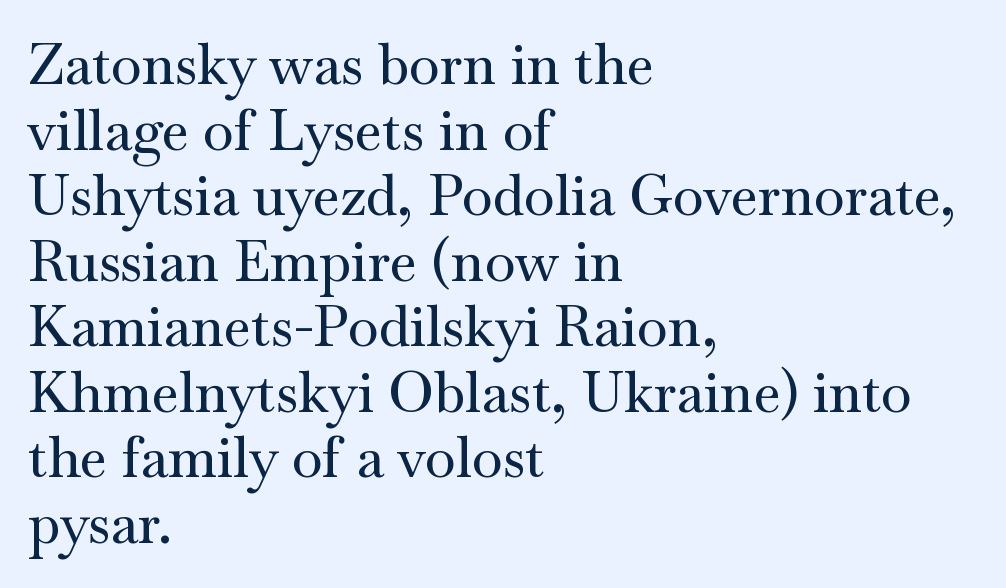
{"serif": "yes", "italic": "no", "width": "wide", "stroke_contrast": "medium", "x_height": "small", "monospaced": "no", "underline": "no", "align": "left", "line_spacing_ratio": 1.17, "letter_spacing": "normal", "letter_spacing_em": 0.0, "glyph_px": 56}
